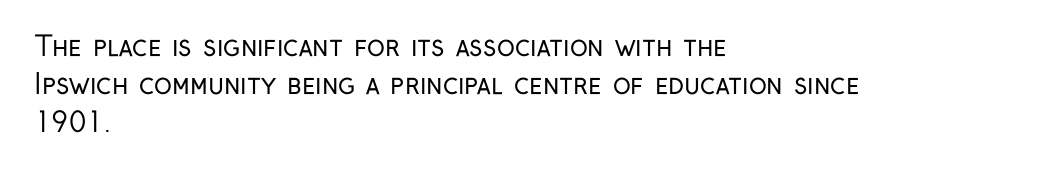
The image shows 27 px text type, upright; set left-aligned, normal line spacing (1.41x), normal letter spacing, not underlined.
